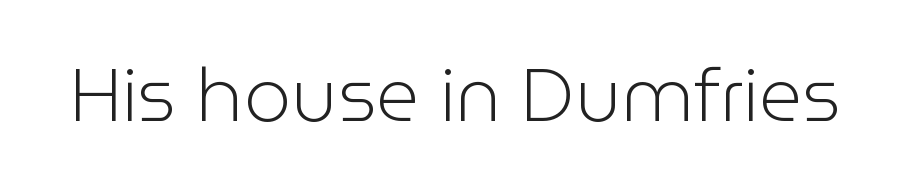
Character widths vary here, with narrow letters taking less room than wide ones. The string is rendered with underlining switched off. The font family rendered here belongs to the sans-serif group. Nothing unusual about the tracking: characters are spaced as the font intends. Counters stay open thanks to moderate or lighter strokes.
